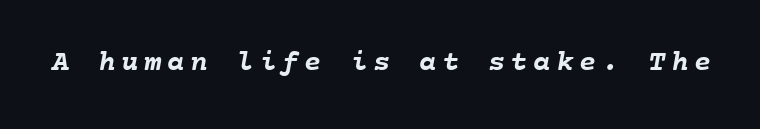
Q: Is the text bold? A: Yes.
Q: Is the text underlined? A: No.
Q: Width (condensed, normal, or wide)? A: Normal.
Q: Stroke contrast? A: Low.
Q: x-height? A: Medium.
Q: Monospaced? A: Yes.
